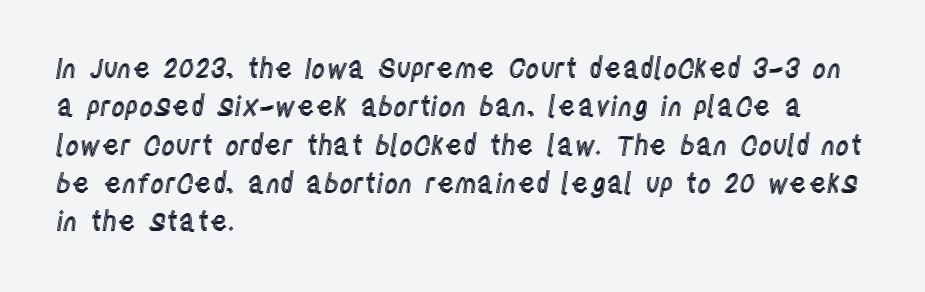
Q: Is the text italic (slanted)? A: Yes.
Q: Is the text underlined? A: No.
Q: How is the paragraph aligned? A: Left-aligned.
Q: Is the spacing between letters normal or unusually wide? A: Normal.
Q: Is the spacing between lines tight, normal or loose? A: Normal.
